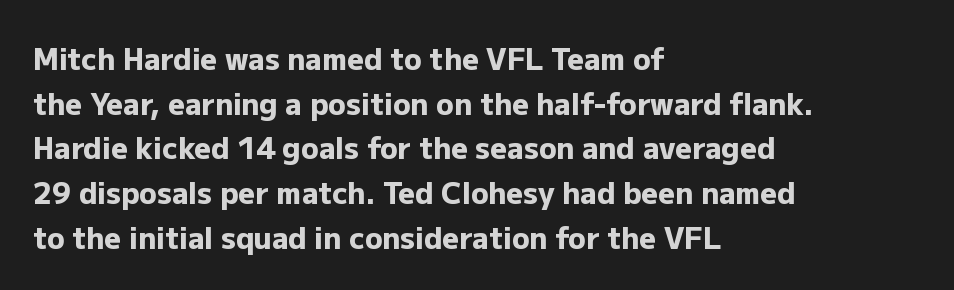
{"serif": "no", "italic": "no", "bold": "yes", "weight": "heavy", "width": "normal", "stroke_contrast": "low", "x_height": "medium", "monospaced": "no", "underline": "no", "align": "left", "line_spacing": "normal", "line_spacing_ratio": 1.54, "letter_spacing": "normal", "letter_spacing_em": 0.0, "glyph_px": 29}
